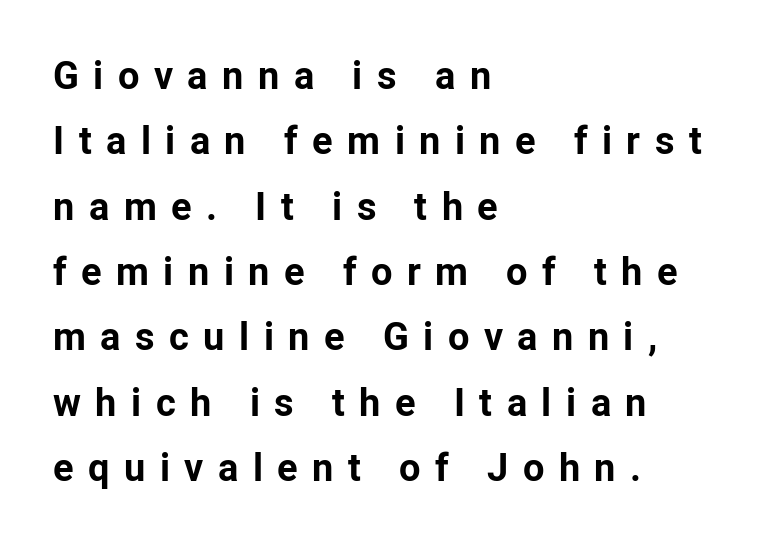
{"serif": "no", "italic": "no", "bold": "yes", "weight": "bold", "width": "normal", "stroke_contrast": "low", "x_height": "medium", "monospaced": "no", "underline": "no", "align": "left", "line_spacing_ratio": 1.72, "letter_spacing": "wide", "letter_spacing_em": 0.38, "glyph_px": 38}
